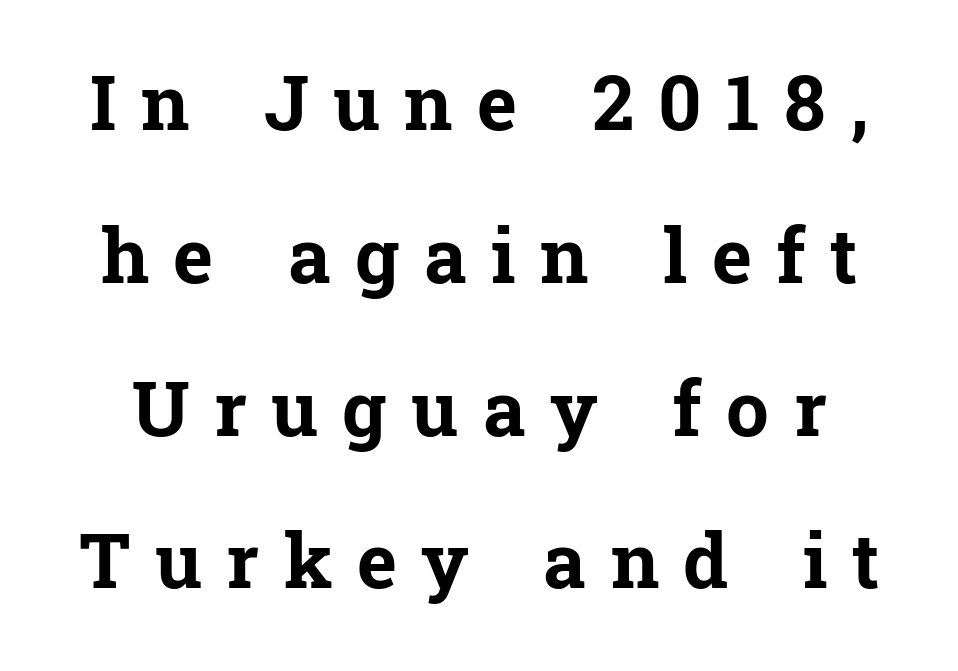
{"serif": "yes", "italic": "no", "bold": "yes", "weight": "bold", "width": "normal", "stroke_contrast": "low", "x_height": "medium", "monospaced": "no", "underline": "no", "line_spacing": "loose", "line_spacing_ratio": 2.01, "letter_spacing": "wide", "letter_spacing_em": 0.32, "glyph_px": 76}
